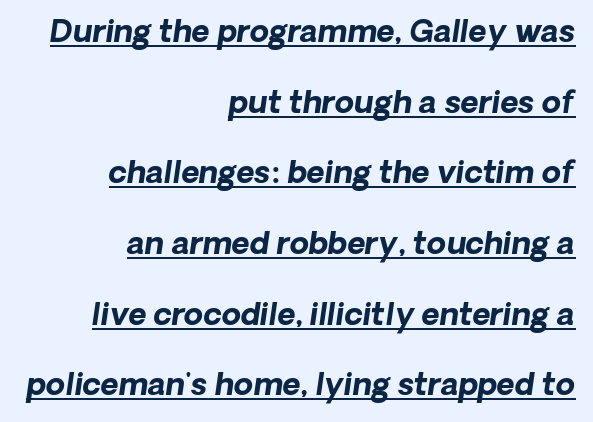
There is no visible air inserted between adjacent glyphs. On the weight axis this lands at bold, roughly 700. The passage shown is typed in a proportional face where columns would drift. The leading is generous, giving the passage an open texture.
